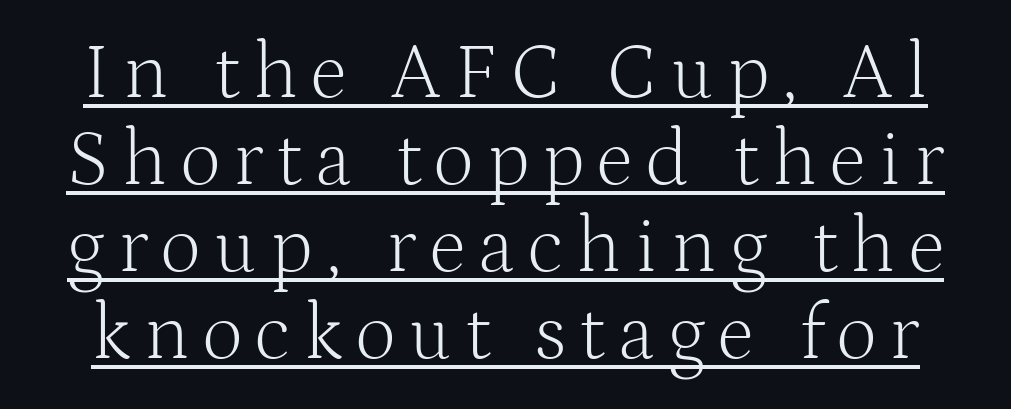
Interline gaps are noticeably narrow in this sample. A typesetter would call this proportional, since set widths differ per character. Compared with undecorated copy, this sample adds a rule below the words. Each letter's strokes conclude with small projecting serifs.
